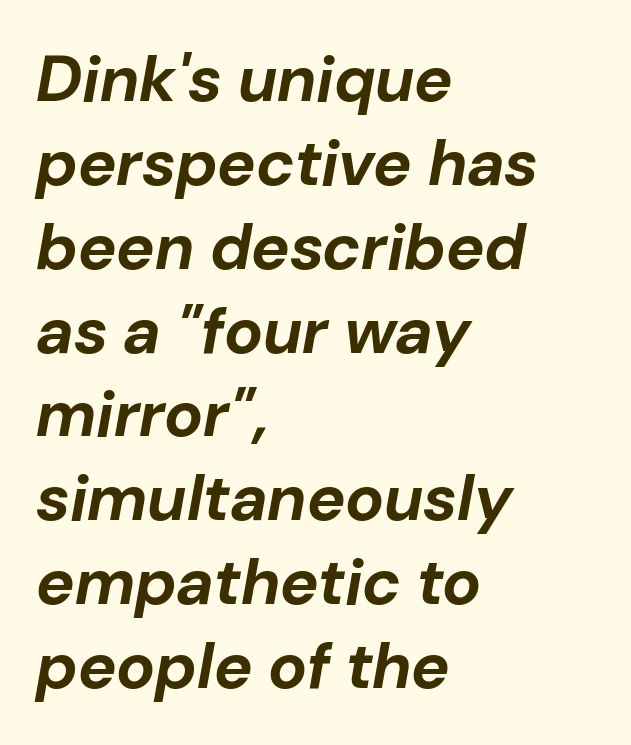
Q: Is the text bold? A: Yes.
Q: Is the text italic (slanted)? A: Yes, it leans right by about 10 degrees.
Q: Is the text underlined? A: No.
Q: How is the paragraph aligned? A: Left-aligned.
Q: Is the spacing between letters normal or unusually wide? A: Normal.
Q: Is the spacing between lines tight, normal or loose? A: Normal.
Q: Width (condensed, normal, or wide)? A: Normal.
Q: Stroke contrast? A: Low.
Q: x-height? A: Medium.
Q: Monospaced? A: No.
